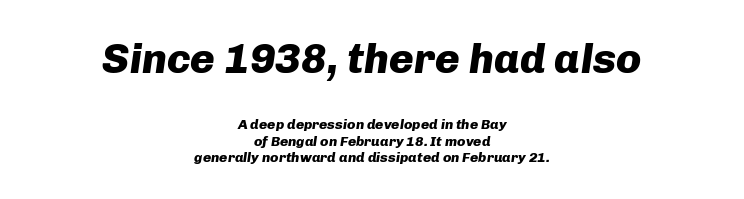
Q: Is the text bold? A: Yes.
Q: Is the text italic (slanted)? A: Yes, it leans right by about 8 degrees.
Q: Is the text underlined? A: No.
Q: How is the paragraph aligned? A: Centered.
Q: Is the spacing between letters normal or unusually wide? A: Normal.
Q: Which block of text is set in a larger size, the first (top) or the second (bottom)? A: The first (top) one.
Q: Width (condensed, normal, or wide)? A: Normal.
Q: Stroke contrast? A: Low.
Q: x-height? A: Medium.
Q: Monospaced? A: No.
